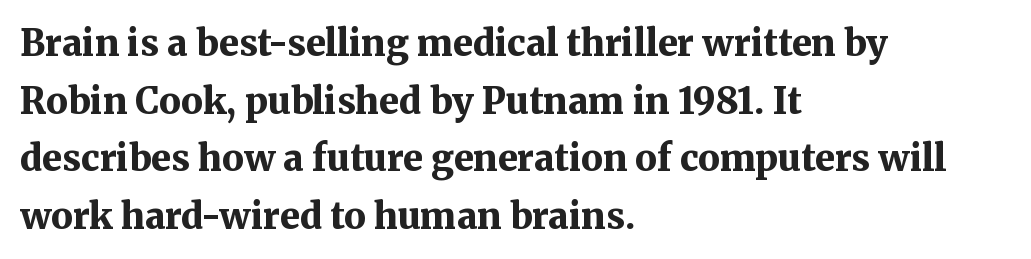
Q: Is the text bold? A: Yes.
Q: Is the text italic (slanted)? A: No, it is upright.
Q: Is the typeface a serif or a sans-serif typeface? A: Serif.
Q: Is the text underlined? A: No.
Q: How is the paragraph aligned? A: Left-aligned.
Q: Is the spacing between letters normal or unusually wide? A: Normal.
Q: Is the spacing between lines tight, normal or loose? A: Normal.
Q: Width (condensed, normal, or wide)? A: Normal.
Q: Stroke contrast? A: Medium.
Q: x-height? A: Medium.
Q: Monospaced? A: No.
